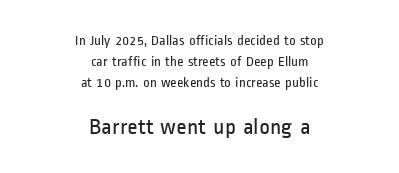
The image shows 23 px text type, upright; set centered, normal line spacing (1.49x), normal letter spacing, not underlined; the second (bottom) block is 1.64x larger.
